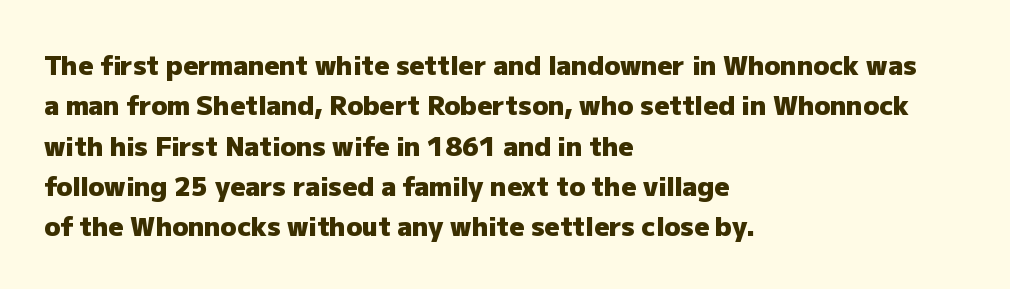
Q: Is the text bold? A: Yes.
Q: Is the text italic (slanted)? A: No, it is upright.
Q: Is the text underlined? A: No.
Q: How is the paragraph aligned? A: Left-aligned.
Q: Is the spacing between letters normal or unusually wide? A: Normal.
Q: Is the spacing between lines tight, normal or loose? A: Normal.
